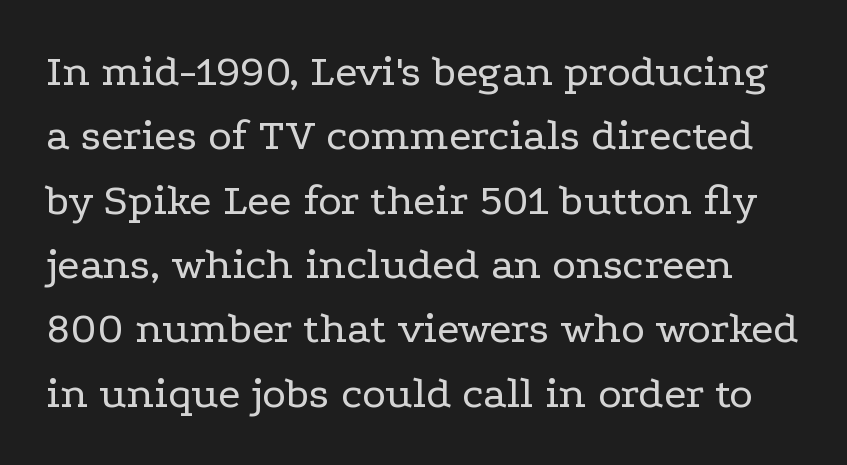
{"serif": "yes", "italic": "no", "bold": "no", "weight": "regular", "width": "wide", "stroke_contrast": "low", "x_height": "medium", "monospaced": "no", "underline": "no", "line_spacing": "normal", "line_spacing_ratio": 1.43, "letter_spacing": "normal", "letter_spacing_em": 0.0, "glyph_px": 45}
